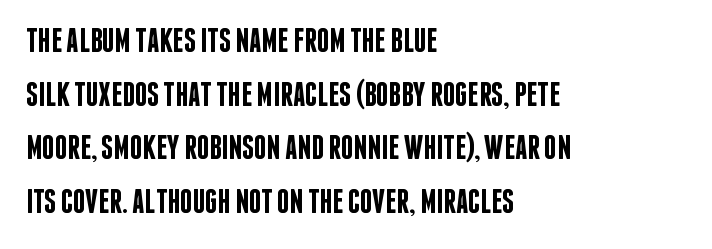
{"serif": "no", "italic": "no", "bold": "semi", "weight": "semibold", "width": "condensed", "stroke_contrast": "low", "x_height": "large", "monospaced": "no", "underline": "no", "align": "left", "line_spacing": "normal", "line_spacing_ratio": 1.58, "letter_spacing": "normal", "letter_spacing_em": 0.0, "glyph_px": 34}
